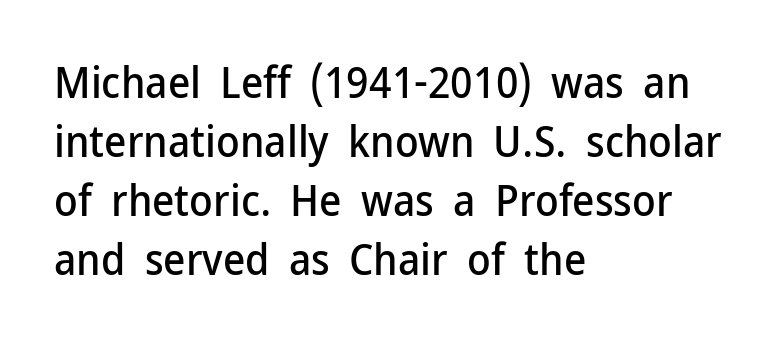
Only glyphs here, with clear space below each row. The letters carry no serifs — their stems end cleanly without finishing strokes. Each new line begins a customary step beneath the previous one. The axis of the letterforms is exactly vertical. This sample has the flowing, uneven cadence of proportional lettering.
